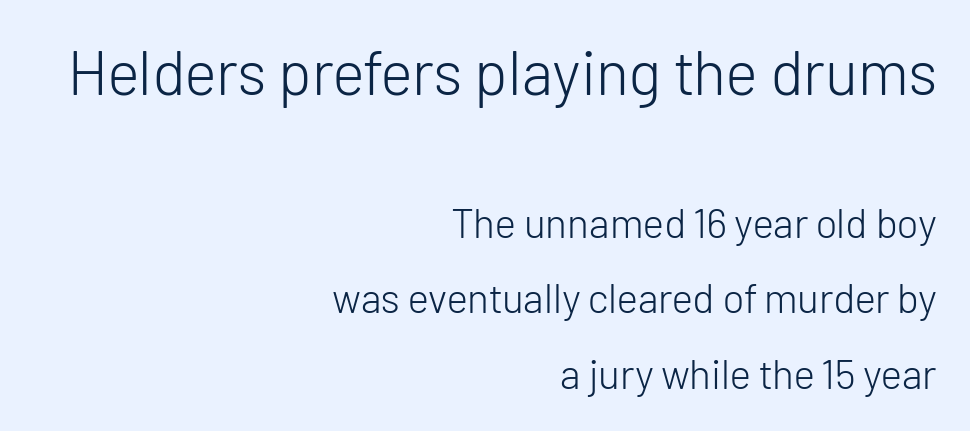
Q: Is the text bold? A: No.
Q: Is the text italic (slanted)? A: No, it is upright.
Q: Is the typeface a serif or a sans-serif typeface? A: Sans-serif.
Q: Is the text underlined? A: No.
Q: How is the paragraph aligned? A: Right-aligned.
Q: Is the spacing between letters normal or unusually wide? A: Normal.
Q: Which block of text is set in a larger size, the first (top) or the second (bottom)? A: The first (top) one.
Q: Width (condensed, normal, or wide)? A: Normal.
Q: Stroke contrast? A: Low.
Q: x-height? A: Medium.
Q: Monospaced? A: No.
